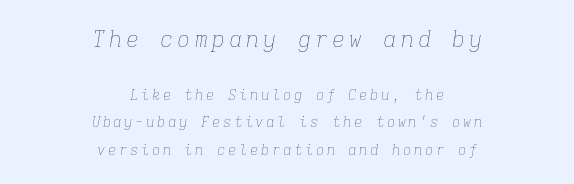
The image shows 22 px text type, italic (leaning right); set centered, loose line spacing (1.96x), not underlined; the first (top) block is 1.57x larger.
